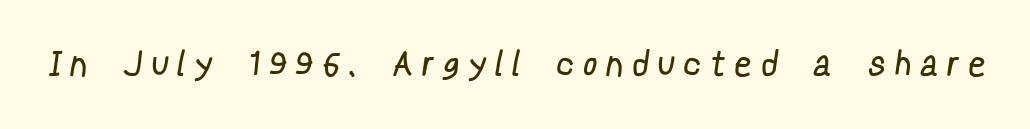
{"serif": "no", "bold": "no", "weight": "regular", "width": "condensed", "stroke_contrast": "low", "x_height": "medium", "monospaced": "no", "underline": "no", "letter_spacing": "wide", "letter_spacing_em": 0.37, "glyph_px": 35}
